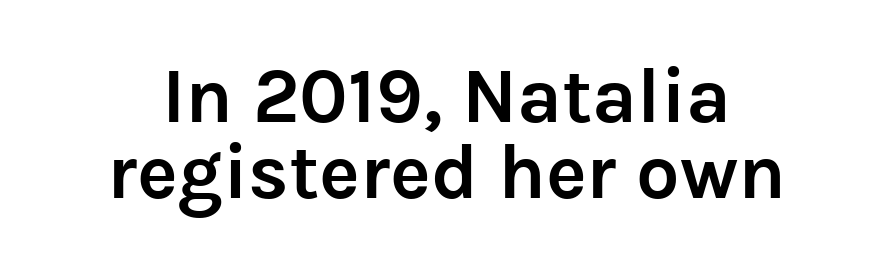
Each letter keeps its own natural width here, so spacing adapts to shape. Check under the words: just untouched page. Does the lettering tilt? It doesn't — this is upright. Typographically, this falls in the sans-serif category. Students, observe: this is what under-led, compact text looks like.
